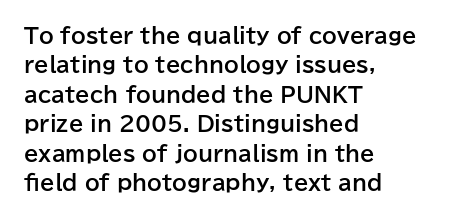
Q: Is the text bold? A: Yes.
Q: Is the text italic (slanted)? A: No, it is upright.
Q: Is the text underlined? A: No.
Q: How is the paragraph aligned? A: Left-aligned.
Q: Is the spacing between letters normal or unusually wide? A: Normal.
Q: Is the spacing between lines tight, normal or loose? A: Normal.
